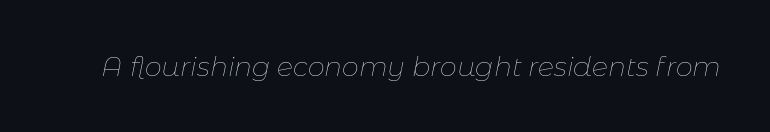
{"italic": "yes", "lean": "right", "slant_degrees": 11, "bold": "no", "underline": "no", "letter_spacing": "normal", "letter_spacing_em": 0.0, "glyph_px": 27}
